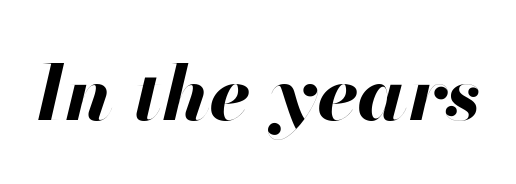
This is oblique type, the kind used for emphasis or titles. This rendering leaves character spacing at its baseline value. Typesetter's note: full bold, strokes at maximum text heaviness. Just letters on the line, the space beneath them empty. The rendering uses natural spacing where letterforms have individual widths.
